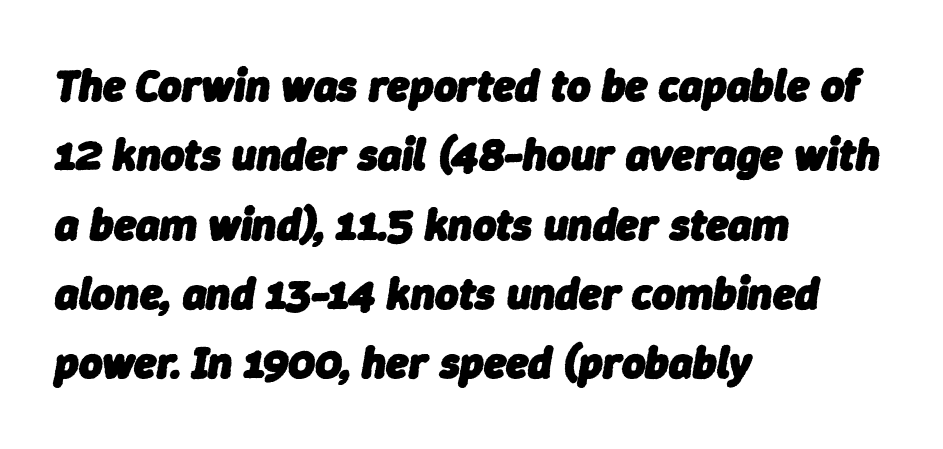
What stands out about the letter spacing? Nothing — it is the standard amount. Varying glyph widths throughout — classic text-font behaviour. The strip under each line holds only bare page. Rendered with sloped, italic letterforms. Normally led — the rows are evenly, conventionally spaced. Pretty heavy lettering here — definitely bold.
